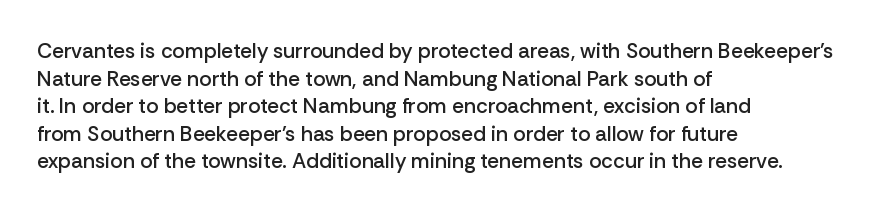
The image shows 21 px text type, upright; set left-aligned, normal line spacing (1.31x), normal letter spacing, not underlined.
